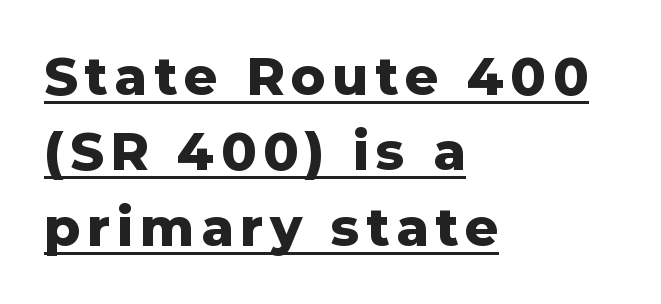
{"serif": "no", "italic": "no", "bold": "yes", "weight": "heavy", "width": "normal", "stroke_contrast": "low", "x_height": "medium", "monospaced": "no", "underline": "yes", "align": "left", "line_spacing": "normal", "line_spacing_ratio": 1.45, "glyph_px": 52}
